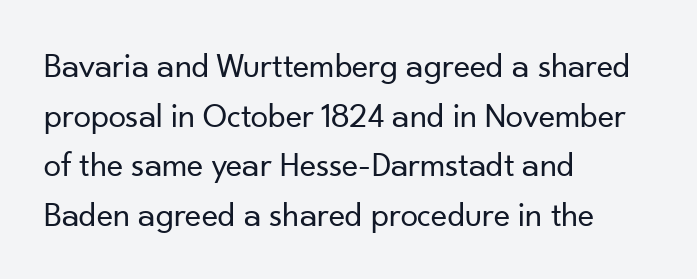
Spacing verdict: proportional, widths tailored to each character. Upright lettering throughout. This rendering uses left alignment, leaving the right contour irregular. Is this a sans? Yes — the strokes have no serifs.
